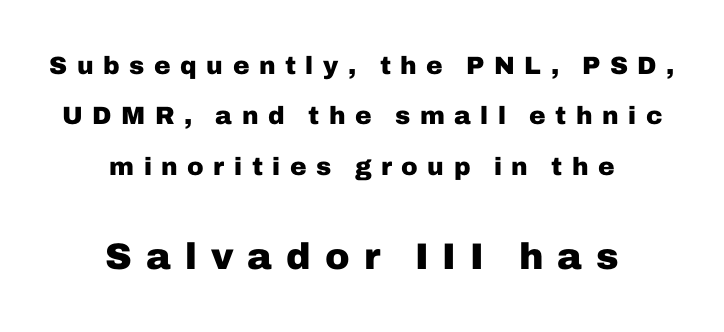
The image shows 37 px heavy sans-serif type, upright; set centered, loose line spacing (2.02x), unusually wide letter spacing (+0.38 em), not underlined; the second (bottom) block is 1.48x larger; low stroke contrast and a medium x-height.
